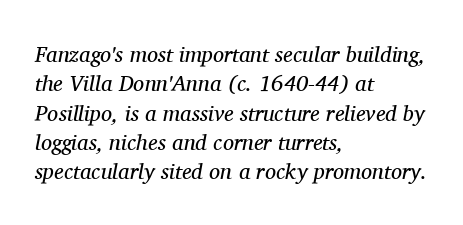
This sample is left-justified, so line endings fall wherever the words run out. This sample uses plain, unmodified letter spacing. These lines were composed using italics. Heaviness? Minimal to ordinary, like unemphasized prose. Each row of text sits above clean, open space.
